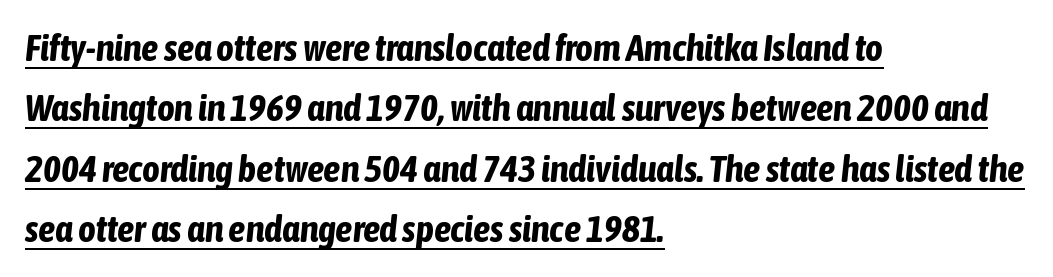
Does a line run under the words? Yes, clearly. How heavy is the stroke? Heavy — this is a bold. Vertically, the passage feels balanced, rows spaced as you'd expect. The letterforms sit shoulder to shoulder at normal distance.
